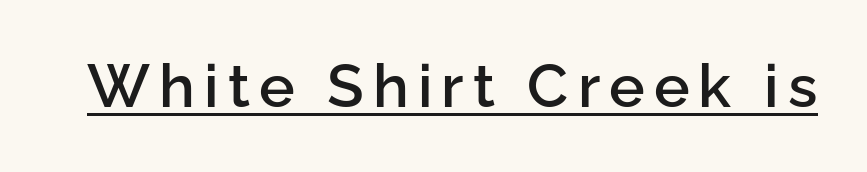
{"serif": "no", "italic": "no", "bold": "semi", "weight": "semibold", "width": "normal", "stroke_contrast": "low", "x_height": "medium", "monospaced": "no", "underline": "yes", "glyph_px": 60}
